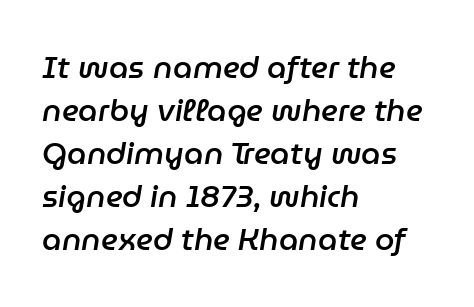
The image shows 31 px semibold type, italic (leaning right); set left-aligned, normal line spacing (1.39x), normal letter spacing, not underlined; low stroke contrast and a medium x-height.
